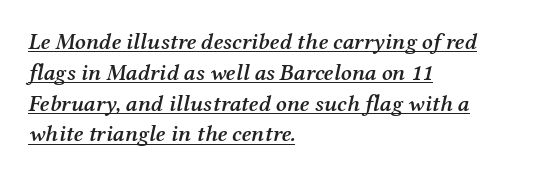
The image shows 23 px text type, italic (leaning right); set left-aligned, normal line spacing (1.34x), normal letter spacing, underlined.
